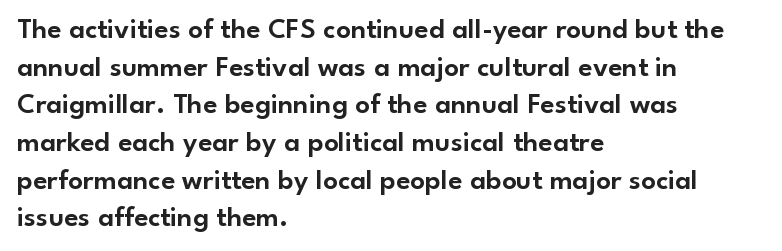
{"serif": "no", "italic": "no", "width": "normal", "stroke_contrast": "low", "x_height": "small", "monospaced": "no", "underline": "no", "align": "left", "line_spacing": "normal", "line_spacing_ratio": 1.3, "letter_spacing": "normal", "letter_spacing_em": 0.0, "glyph_px": 29}
